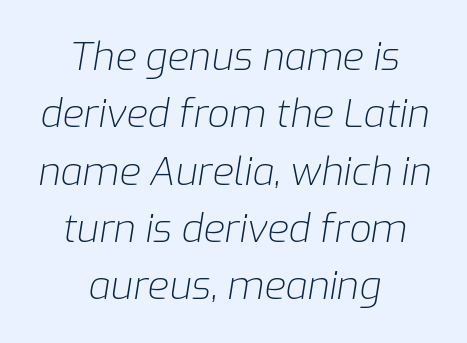
The axis of the letterforms is tilted away from vertical. The passage is arranged like a title page — every line centered. Inter-character spacing is left at the font's built-in metrics. Varying glyph widths throughout — classic text-font behaviour. Underline: absent. Leading: standard.
